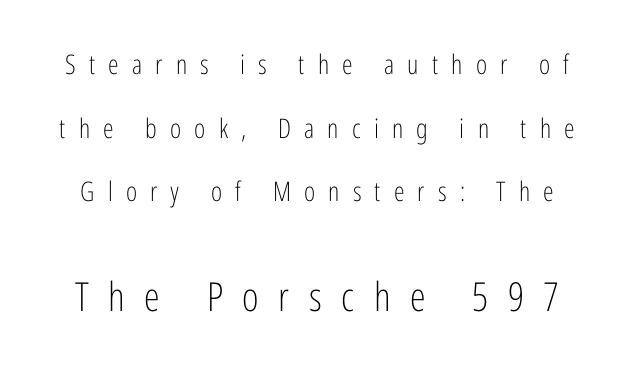
Q: Is the text bold? A: No.
Q: Is the text italic (slanted)? A: No, it is upright.
Q: Is the typeface a serif or a sans-serif typeface? A: Sans-serif.
Q: Is the text underlined? A: No.
Q: Is the spacing between letters normal or unusually wide? A: Unusually wide.
Q: Is the spacing between lines tight, normal or loose? A: Loose.
Q: Which block of text is set in a larger size, the first (top) or the second (bottom)? A: The second (bottom) one.
Q: Width (condensed, normal, or wide)? A: Condensed.
Q: Stroke contrast? A: Low.
Q: x-height? A: Medium.
Q: Monospaced? A: No.
